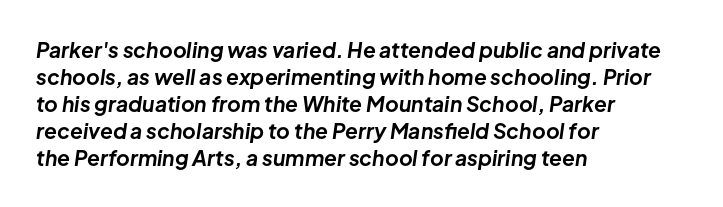
Q: Is the text bold? A: Yes.
Q: Is the text italic (slanted)? A: Yes, it leans right by about 8 degrees.
Q: Is the text underlined? A: No.
Q: How is the paragraph aligned? A: Left-aligned.
Q: Is the spacing between letters normal or unusually wide? A: Normal.
Q: Is the spacing between lines tight, normal or loose? A: Normal.
